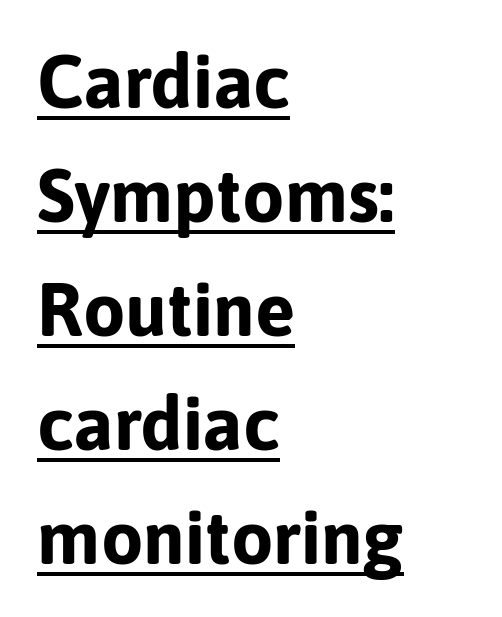
The image shows 75 px bold sans-serif type, upright; set left-aligned, normal line spacing (1.52x), normal letter spacing, underlined; low stroke contrast and a medium x-height.
